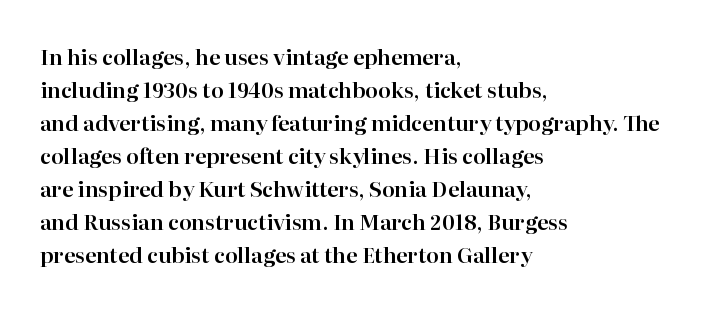
The image shows 21 px text type, upright; set left-aligned, normal line spacing (1.57x), normal letter spacing, not underlined.
